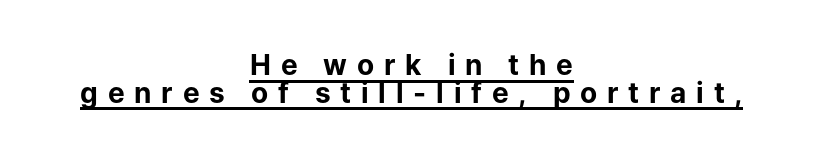
Q: Is the text bold? A: Yes.
Q: Is the text italic (slanted)? A: No, it is upright.
Q: Is the typeface a serif or a sans-serif typeface? A: Sans-serif.
Q: Is the text underlined? A: Yes.
Q: How is the paragraph aligned? A: Centered.
Q: Is the spacing between letters normal or unusually wide? A: Unusually wide.
Q: Is the spacing between lines tight, normal or loose? A: Tight.
Q: Width (condensed, normal, or wide)? A: Normal.
Q: Stroke contrast? A: Low.
Q: x-height? A: Medium.
Q: Monospaced? A: No.
